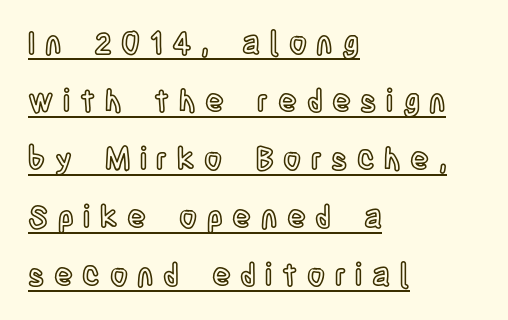
The axis of the letterforms is exactly vertical. Between one letter and the next there's a generous, obvious gap. Is this a fixed-width face? No — the glyphs have proportional, varying widths. A student would call this left alignment; a typographer would say flush left, rag right. Underlined type.
